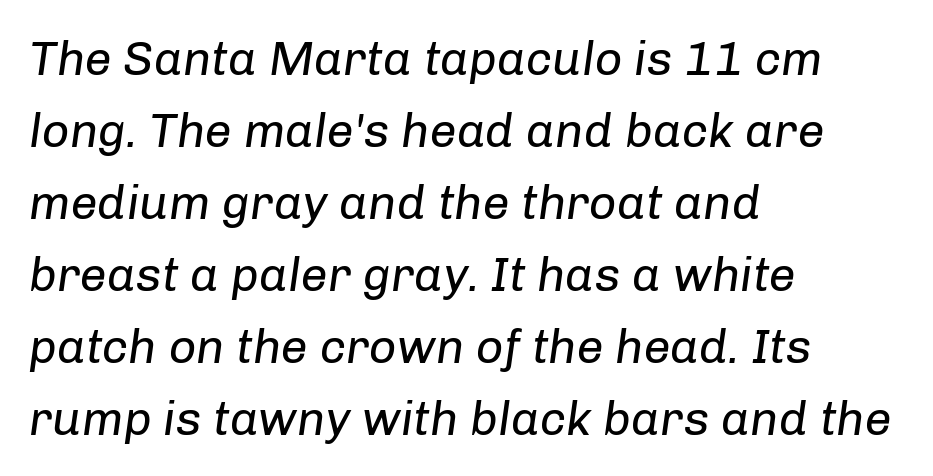
The image shows 48 px regular-weight type, italic (leaning right); set left-aligned, normal line spacing (1.5x), normal letter spacing, not underlined; low stroke contrast and a medium x-height.
